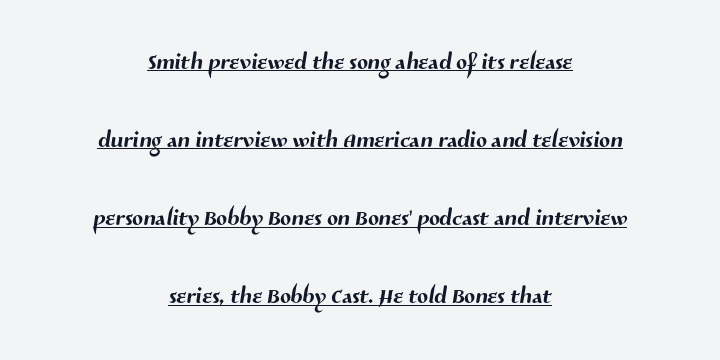
Q: Is the typeface a serif or a sans-serif typeface? A: Sans-serif.
Q: Is the text underlined? A: Yes.
Q: How is the paragraph aligned? A: Centered.
Q: Is the spacing between letters normal or unusually wide? A: Normal.
Q: Is the spacing between lines tight, normal or loose? A: Loose.
Q: Width (condensed, normal, or wide)? A: Normal.
Q: Stroke contrast? A: Medium.
Q: x-height? A: Medium.
Q: Monospaced? A: No.
